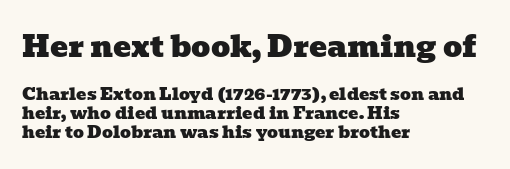
The image shows 30 px wide serif type; set left-aligned, tight line spacing (1.13x), normal letter spacing, not underlined; the first (top) block is 1.76x larger; low stroke contrast and a medium x-height.
